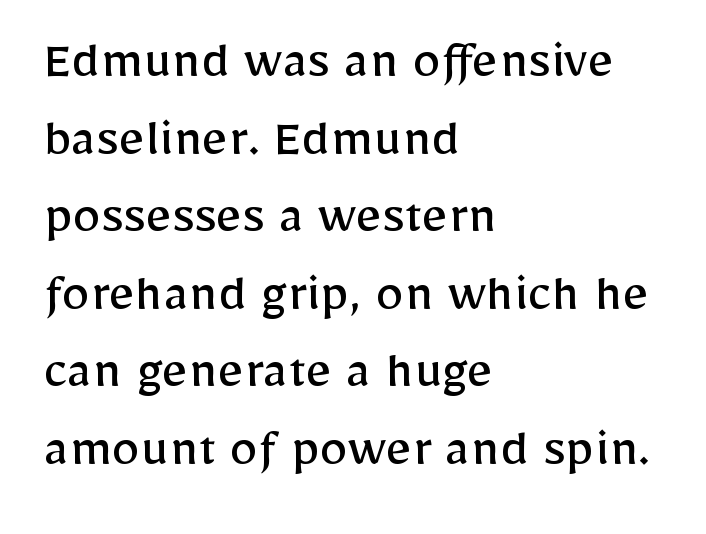
The image shows 57 px regular-weight sans-serif type, upright; set left-aligned, normal line spacing (1.36x), normal letter spacing, not underlined; low stroke contrast and a medium x-height.
